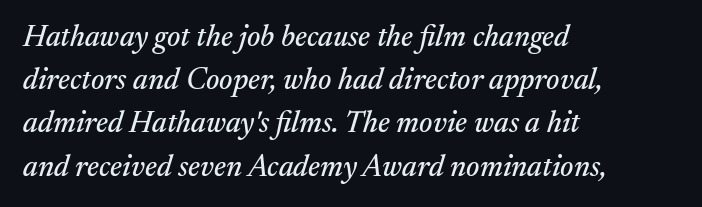
The rendering applies a slant to the glyphs. Letters rest on an invisible, unmarked baseline. All the whitespace from short lines collects on the right. Vertical spacing — default. Regarding serifs, this sample has them. Between one letter and the next there's only the usual sliver of space.
